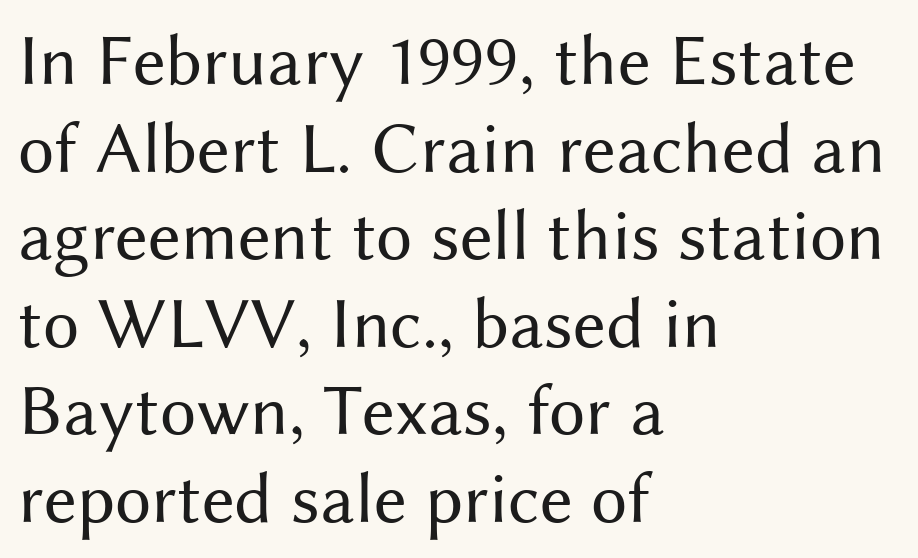
The image shows 73 px regular-weight sans-serif type, upright; set left-aligned, line spacing 1.2x, normal letter spacing, not underlined; medium stroke contrast and a medium x-height.
